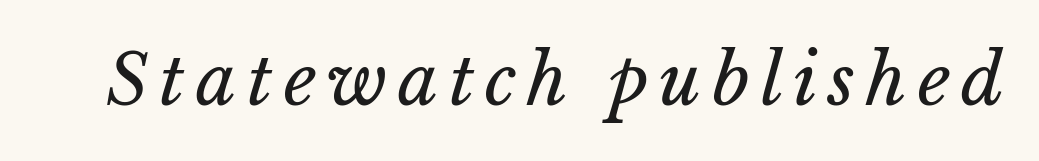
The face looks like a standard text weight, possibly lighter. Proportional: the letters do not fall into vertical columns. The baseline area is clear.
